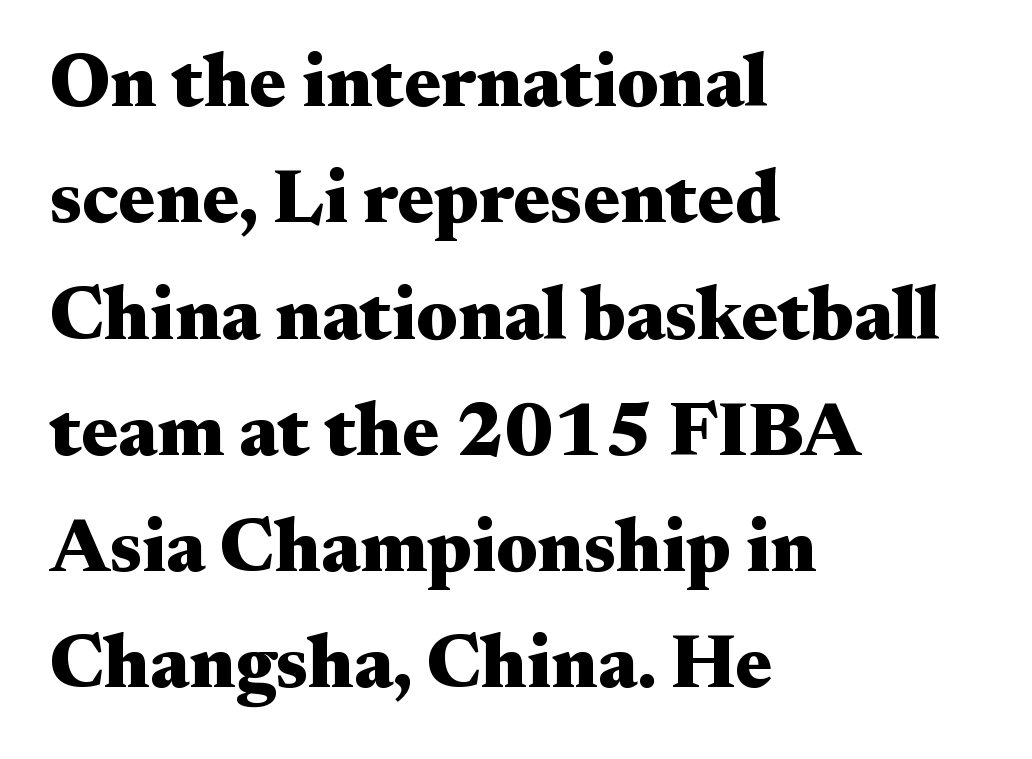
The image shows 76 px heavy, wide serif type, upright; set left-aligned, normal line spacing (1.53x), normal letter spacing, not underlined; medium stroke contrast and a small x-height.
